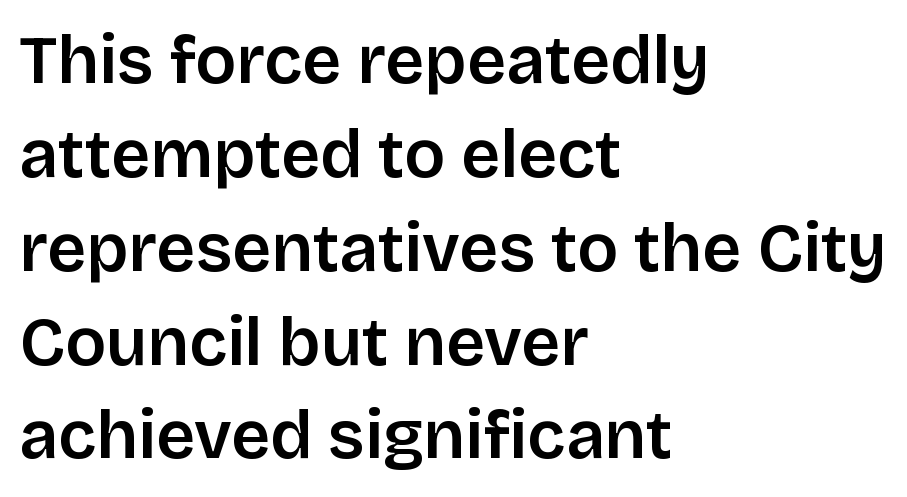
The image shows 68 px sans-serif type, upright; set left-aligned, normal line spacing (1.38x), normal letter spacing, not underlined; low stroke contrast and a large x-height.
